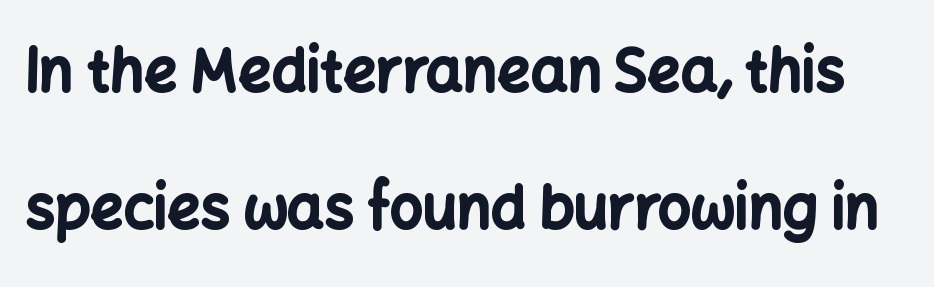
The image shows 58 px bold sans-serif type, upright; set loose line spacing (2.37x), normal letter spacing, not underlined; low stroke contrast and a medium x-height.
